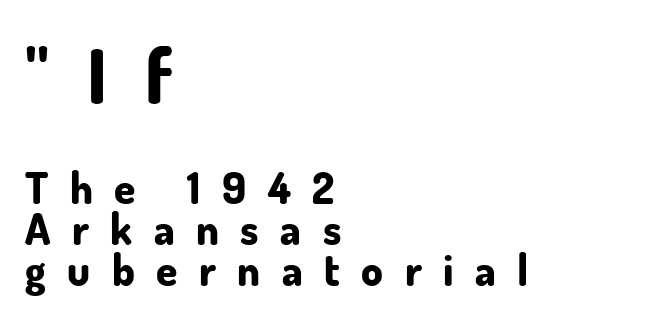
The rendering inserts visible extra space after every character. Typesetter's note: full bold, strokes at maximum text heaviness. This is sans-serif lettering, the kind often seen on screens and signage. Character size in the leading block exceeds that of the trailing block. This sample has the flowing, uneven cadence of proportional lettering. The passage shown stacks its lines with hardly any gap.
